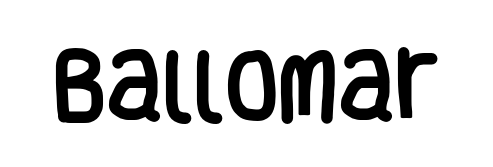
{"serif": "no", "italic": "no", "width": "condensed", "stroke_contrast": "low", "x_height": "large", "monospaced": "no", "underline": "no", "letter_spacing": "normal", "letter_spacing_em": 0.0, "glyph_px": 78}
